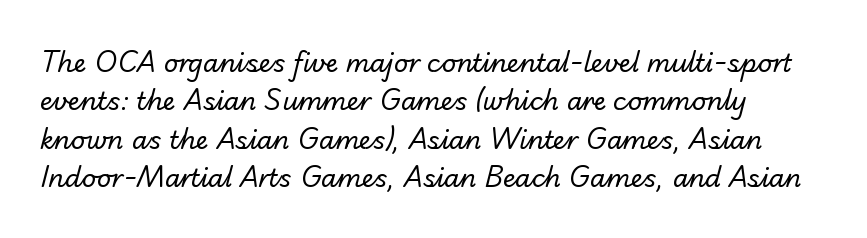
The space beneath each line is pristine and unruled. Layout note: lines flush left. This is not heavy type; no bold has been used. Reading down the column, the eye jumps a familiar distance to each next line.
